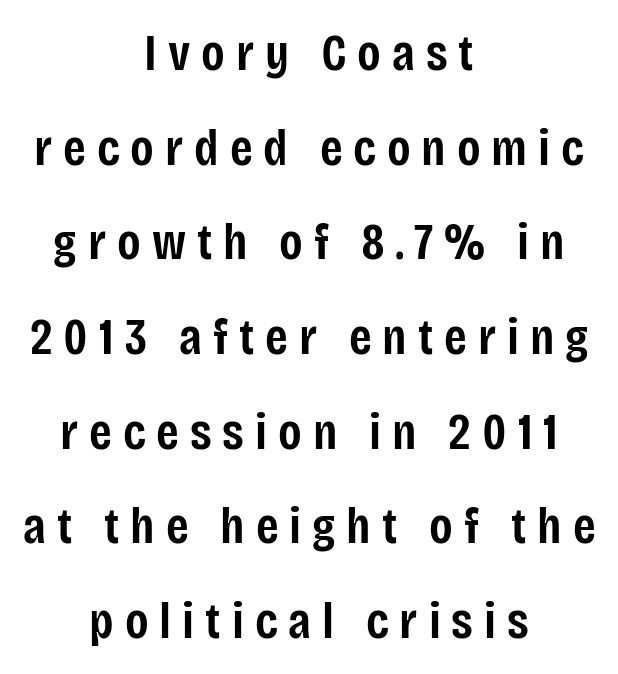
The image shows 52 px semibold, condensed sans-serif type, upright; set centered, line spacing 1.82x, unusually wide letter spacing (+0.21 em), not underlined; low stroke contrast and a large x-height.
